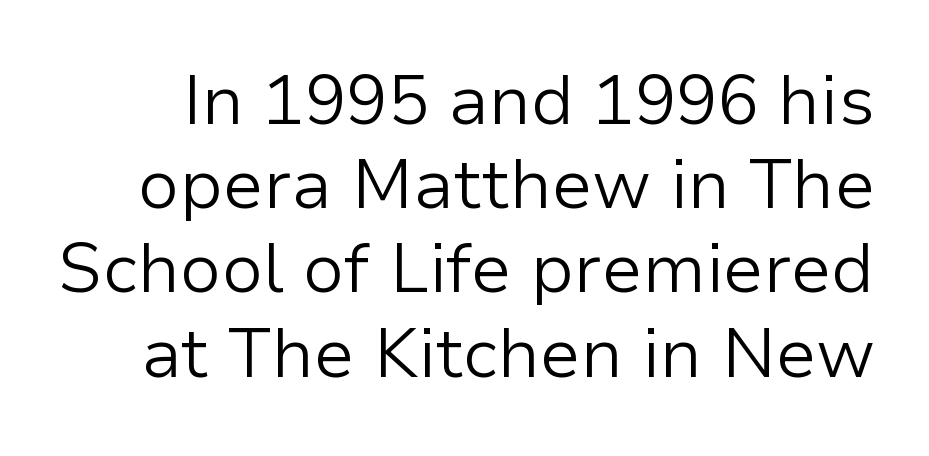
{"serif": "no", "italic": "no", "bold": "no", "weight": "light", "width": "normal", "stroke_contrast": "low", "x_height": "medium", "monospaced": "no", "underline": "no", "line_spacing_ratio": 1.22, "letter_spacing": "normal", "letter_spacing_em": 0.0, "glyph_px": 69}
